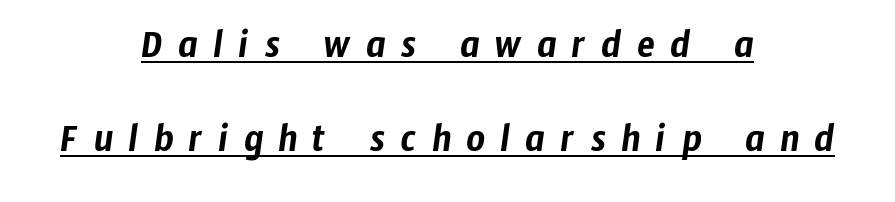
{"serif": "no", "width": "condensed", "stroke_contrast": "low", "x_height": "medium", "monospaced": "no", "underline": "yes", "align": "center", "line_spacing": "loose", "line_spacing_ratio": 2.29, "letter_spacing": "wide", "letter_spacing_em": 0.37, "glyph_px": 41}
